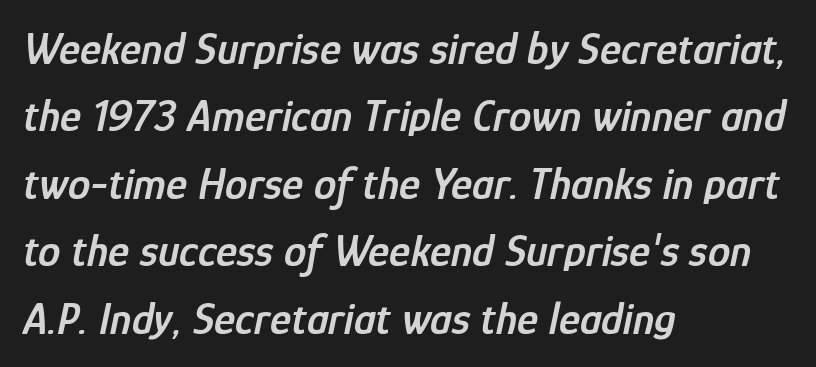
{"italic": "yes", "lean": "right", "slant_degrees": 12, "bold": "semi", "weight": "semibold", "width": "condensed", "stroke_contrast": "low", "x_height": "medium", "monospaced": "no", "underline": "no", "align": "left", "line_spacing": "normal", "line_spacing_ratio": 1.5, "letter_spacing": "normal", "letter_spacing_em": 0.0, "glyph_px": 45}
